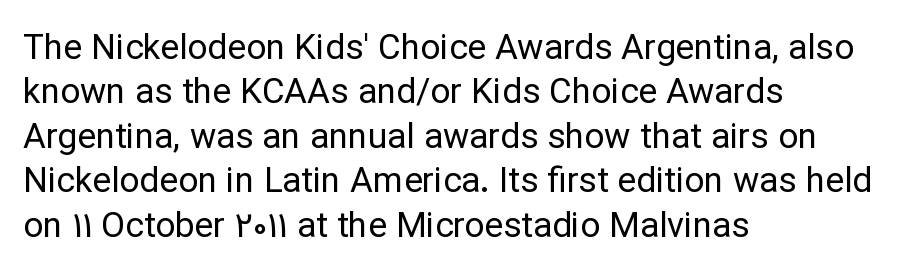
{"serif": "no", "italic": "no", "bold": "no", "weight": "regular", "width": "normal", "stroke_contrast": "low", "x_height": "medium", "monospaced": "no", "underline": "no", "align": "left", "line_spacing": "normal", "line_spacing_ratio": 1.27, "letter_spacing": "normal", "letter_spacing_em": 0.0, "glyph_px": 35}
